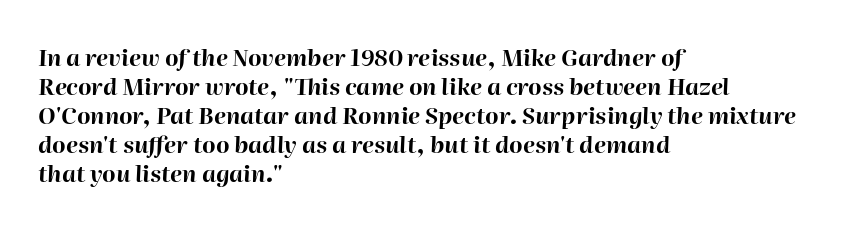
Q: Is the text bold? A: Yes.
Q: Is the text italic (slanted)? A: Yes, it leans right by about 2 degrees.
Q: Is the text underlined? A: No.
Q: How is the paragraph aligned? A: Left-aligned.
Q: Is the spacing between letters normal or unusually wide? A: Normal.
Q: Is the spacing between lines tight, normal or loose? A: Normal.
